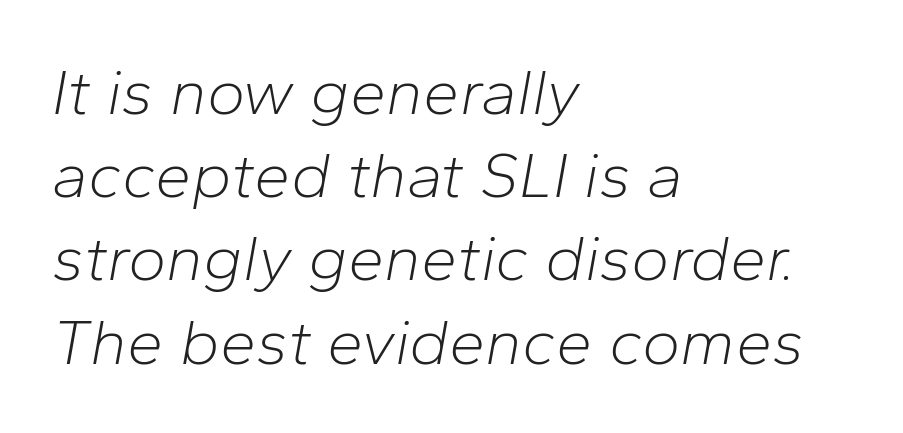
{"italic": "yes", "lean": "right", "slant_degrees": 10, "bold": "no", "weight": "light", "width": "normal", "stroke_contrast": "low", "x_height": "medium", "monospaced": "no", "underline": "no", "align": "left", "line_spacing": "normal", "line_spacing_ratio": 1.28, "letter_spacing": "normal", "letter_spacing_em": 0.0, "glyph_px": 65}
